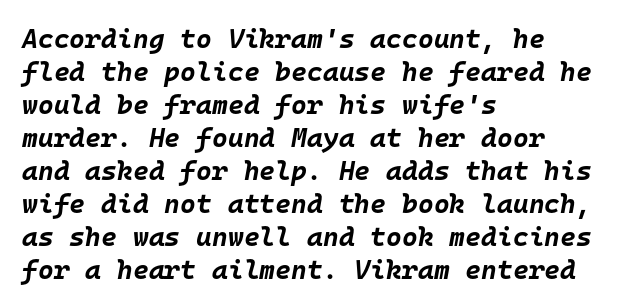
Is the type bold? Yes — the strokes are clearly thick and heavy. Unmarked baselines from the first word to the last. The whole block is typeset with a tilt. Nothing unusual about the tracking: characters are spaced as the font intends. The compositor pushed each line to the left boundary.
